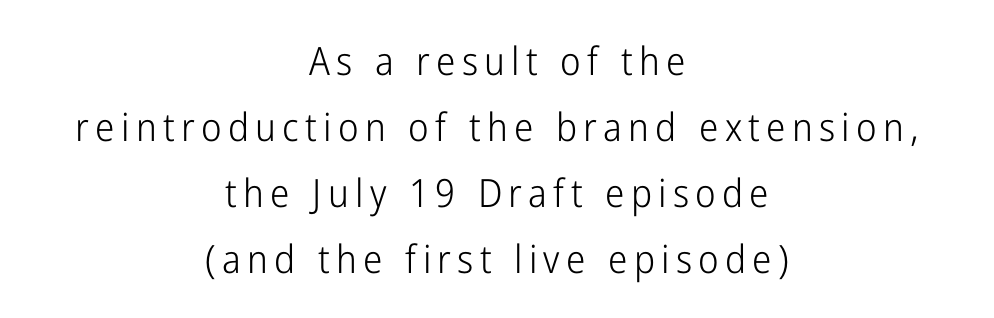
Q: Is the text bold? A: No.
Q: Is the text italic (slanted)? A: No, it is upright.
Q: Is the typeface a serif or a sans-serif typeface? A: Sans-serif.
Q: Is the text underlined? A: No.
Q: How is the paragraph aligned? A: Centered.
Q: Is the spacing between lines tight, normal or loose? A: Normal.
Q: Width (condensed, normal, or wide)? A: Condensed.
Q: Stroke contrast? A: Low.
Q: x-height? A: Medium.
Q: Monospaced? A: No.
